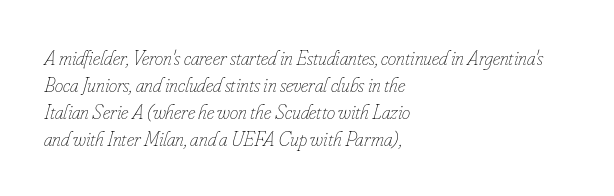
Q: Is the text bold? A: No.
Q: Is the text italic (slanted)? A: Yes, it leans right by about 16 degrees.
Q: Is the text underlined? A: No.
Q: How is the paragraph aligned? A: Left-aligned.
Q: Is the spacing between letters normal or unusually wide? A: Normal.
Q: Is the spacing between lines tight, normal or loose? A: Normal.
